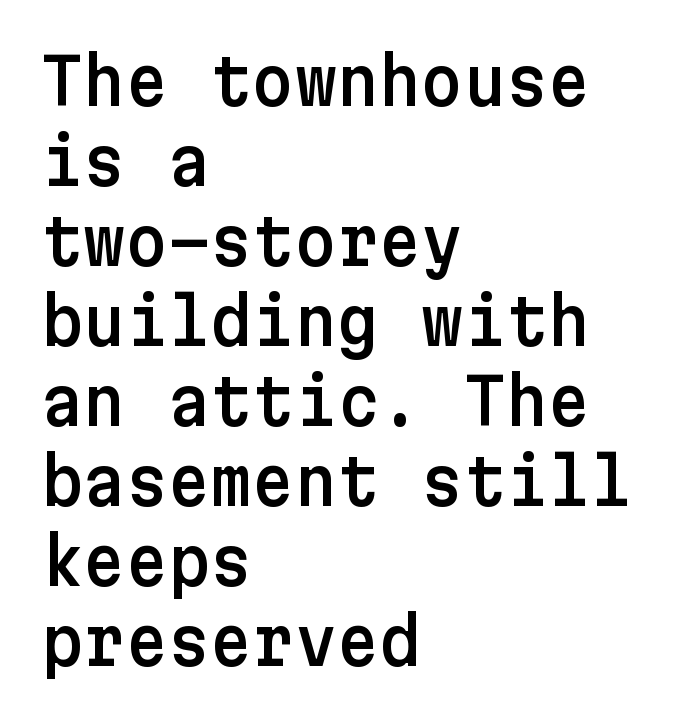
Caption: standard tracking, unaltered. The baseline area is clear. The rag falls on the right side of this text block. The lettering stays uniformly vertical, giving the passage a roman look. This is sans-serif lettering, the kind often seen on screens and signage.
